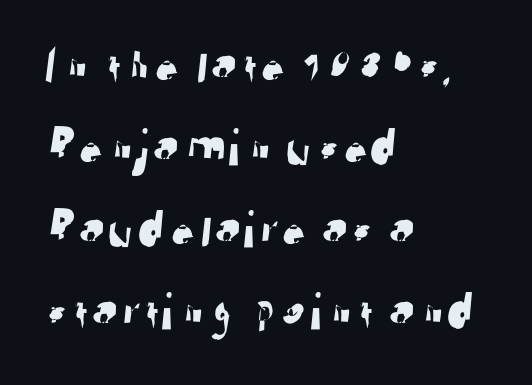
The image shows 53 px sans-serif type; set left-aligned, normal line spacing (1.55x), normal letter spacing, not underlined; low stroke contrast and a medium x-height.
